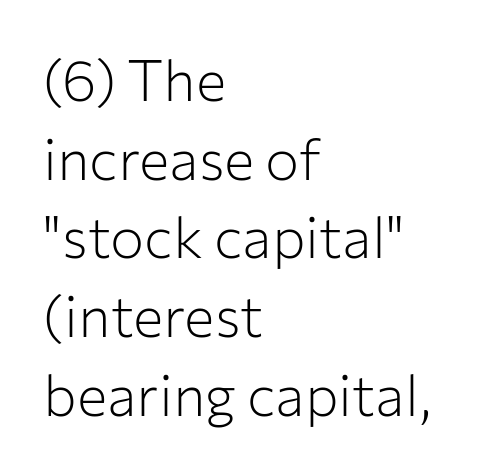
This sample has the flowing, uneven cadence of proportional lettering. The font's upright variant was chosen for this text. Characters follow at the spacing the type designer built in. Is the stroke heavy? The answer is a plain regular-or-lighter. The passage shown is typeset with a sans-serif family. Underline: absent.
